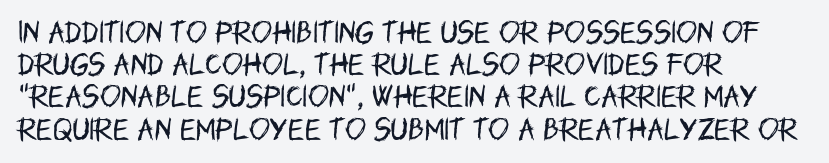
{"italic": "no", "bold": "no", "underline": "no", "align": "left", "line_spacing": "normal", "line_spacing_ratio": 1.29, "letter_spacing": "normal", "letter_spacing_em": 0.0, "glyph_px": 25}
